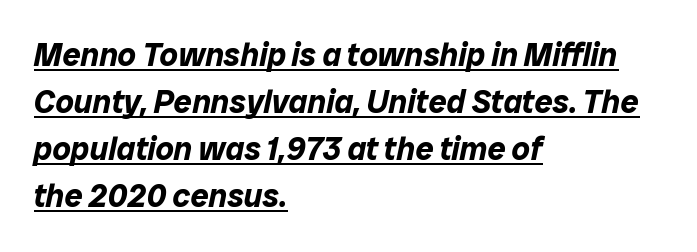
The image shows 32 px bold type, italic (leaning right); set left-aligned, normal line spacing (1.47x), normal letter spacing, underlined; low stroke contrast and a medium x-height.
